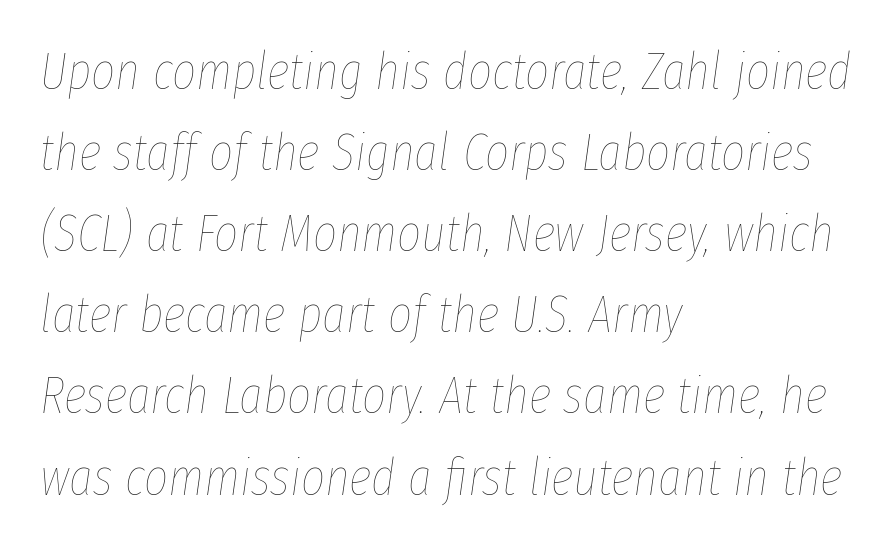
{"italic": "yes", "lean": "right", "slant_degrees": 8, "bold": "no", "weight": "thin", "width": "condensed", "stroke_contrast": "low", "x_height": "medium", "monospaced": "no", "underline": "no", "align": "left", "line_spacing": "normal", "line_spacing_ratio": 1.56, "letter_spacing": "normal", "letter_spacing_em": 0.0, "glyph_px": 52}
